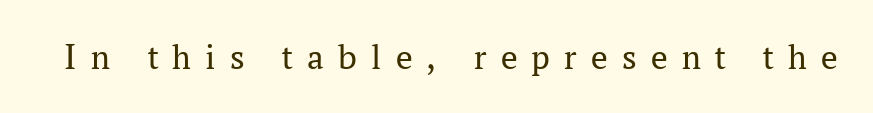
Q: Is the text bold? A: No.
Q: Is the text italic (slanted)? A: No, it is upright.
Q: Is the typeface a serif or a sans-serif typeface? A: Serif.
Q: Is the text underlined? A: No.
Q: Is the spacing between letters normal or unusually wide? A: Unusually wide.
Q: Width (condensed, normal, or wide)? A: Normal.
Q: Stroke contrast? A: Medium.
Q: x-height? A: Medium.
Q: Monospaced? A: No.
